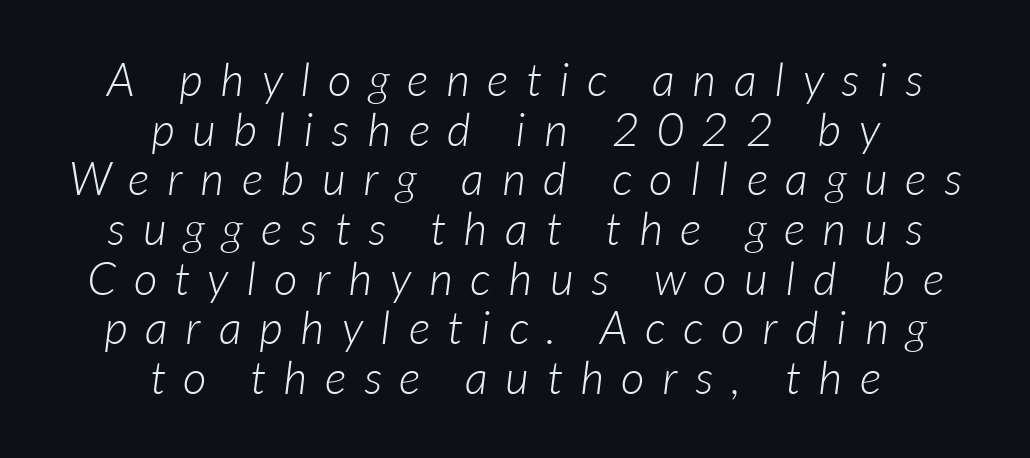
{"serif": "no", "bold": "no", "weight": "light", "width": "normal", "stroke_contrast": "low", "x_height": "medium", "monospaced": "no", "underline": "no", "align": "center", "line_spacing": "tight", "line_spacing_ratio": 1.08, "letter_spacing": "wide", "letter_spacing_em": 0.39, "glyph_px": 46}
